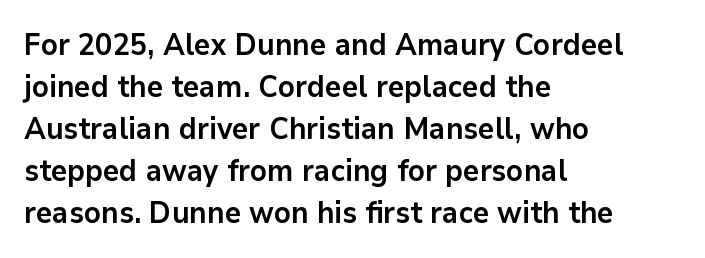
The lines sit at an ordinary, default distance from one another. Each glyph is drawn with heavy, bold strokes. Is there any slant? The stems are plumb. Descender tails drop into unmarked territory.
